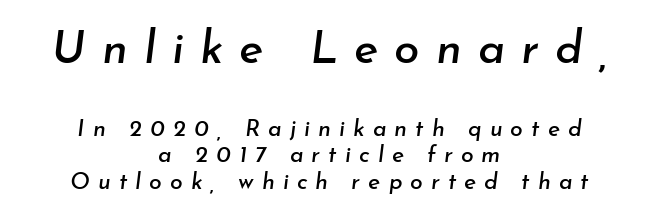
{"italic": "yes", "lean": "right", "slant_degrees": 7, "width": "normal", "stroke_contrast": "low", "x_height": "small", "monospaced": "no", "underline": "no", "align": "center", "line_spacing": "tight", "line_spacing_ratio": 1.15, "letter_spacing": "wide", "letter_spacing_em": 0.35, "larger_block": "first", "size_ratio": 2.0, "glyph_px": 46}
